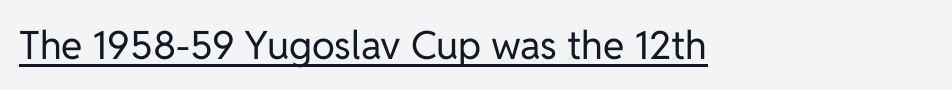
Q: Is the text bold? A: No.
Q: Is the text italic (slanted)? A: No, it is upright.
Q: Is the typeface a serif or a sans-serif typeface? A: Sans-serif.
Q: Is the text underlined? A: Yes.
Q: Is the spacing between letters normal or unusually wide? A: Normal.
Q: Width (condensed, normal, or wide)? A: Normal.
Q: Stroke contrast? A: Low.
Q: x-height? A: Medium.
Q: Monospaced? A: No.
